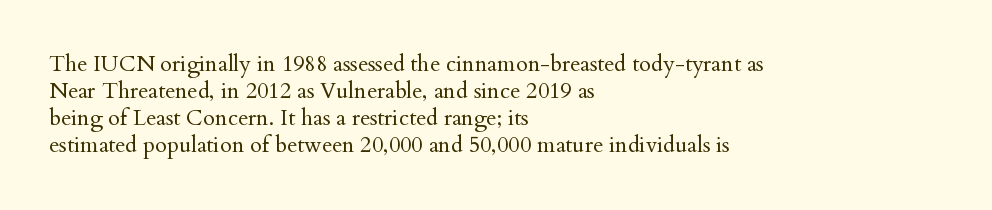
{"italic": "no", "bold": "no", "underline": "no", "align": "left", "line_spacing_ratio": 1.22, "letter_spacing": "normal", "letter_spacing_em": 0.0, "glyph_px": 22}
